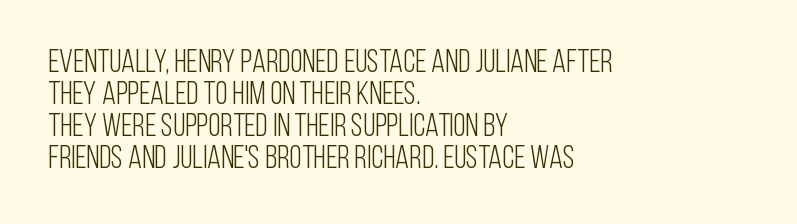
Glyph-to-glyph distance matches everyday printed text. Nothing sits at the stroke ends, so this counts as sans-serif. Vertically, the passage feels compressed, each row crowding the next. All the whitespace from short lines collects on the right. Stem width sits at or under what a default text font uses.
